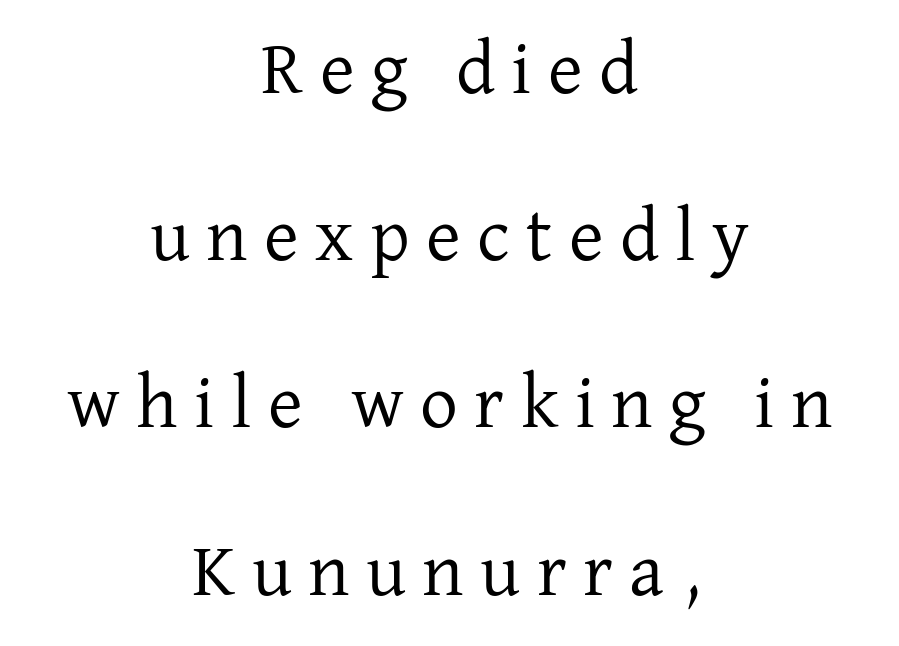
Q: Is the text bold? A: No.
Q: Is the text italic (slanted)? A: No, it is upright.
Q: Is the typeface a serif or a sans-serif typeface? A: Serif.
Q: Is the text underlined? A: No.
Q: How is the paragraph aligned? A: Centered.
Q: Is the spacing between letters normal or unusually wide? A: Unusually wide.
Q: Is the spacing between lines tight, normal or loose? A: Loose.
Q: Width (condensed, normal, or wide)? A: Normal.
Q: Stroke contrast? A: Low.
Q: x-height? A: Medium.
Q: Monospaced? A: No.
